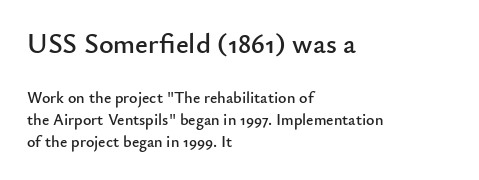
The image shows 28 px sans-serif type, upright; set left-aligned, normal line spacing (1.38x), normal letter spacing, not underlined; the first (top) block is 1.75x larger; low stroke contrast and a small x-height.
